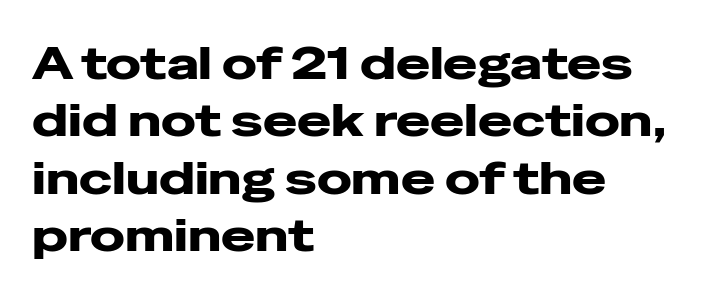
Nobody touched the tracking dial on this one. Stroke terminals: plain, sans-serif. You could not count columns in this text — the font is proportionally spaced. Descenders hang freely into open space.
